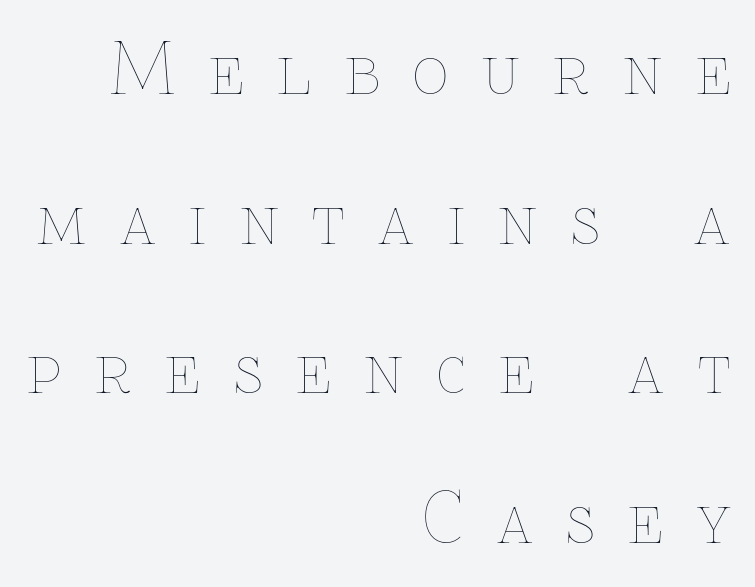
Rows of type keep a wide berth in the vertical direction. In terms of posture, this sample is upright. Any mark beneath the type? The region is blank. The letters advance in unequal steps, a hallmark of proportional type. Observe the wide spacing: letters keep a clear distance from each other.
